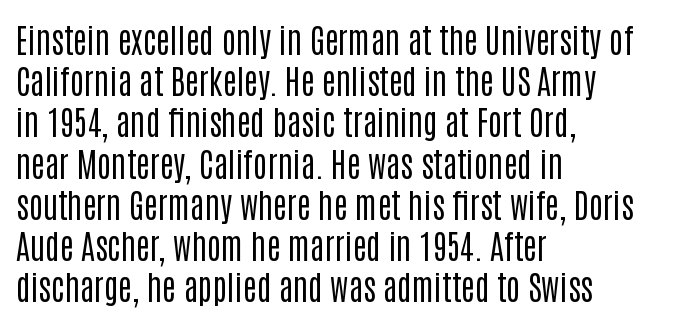
You could not count columns in this text — the font is proportionally spaced. Rows of type keep a routine distance in the vertical direction. Nothing heavy about these letters — not bold at all. Does the copy run flush right? No — it runs flush left. Notice how the stems are strictly vertical — no italics here.
